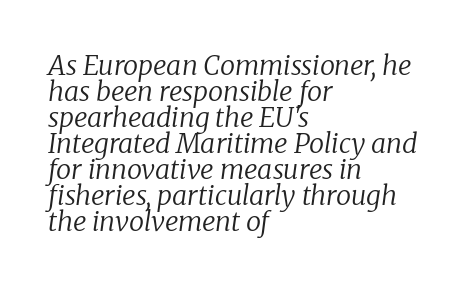
{"italic": "yes", "lean": "right", "slant_degrees": 8, "bold": "no", "underline": "no", "align": "left", "line_spacing": "tight", "line_spacing_ratio": 0.96, "letter_spacing": "normal", "letter_spacing_em": 0.0, "glyph_px": 27}
